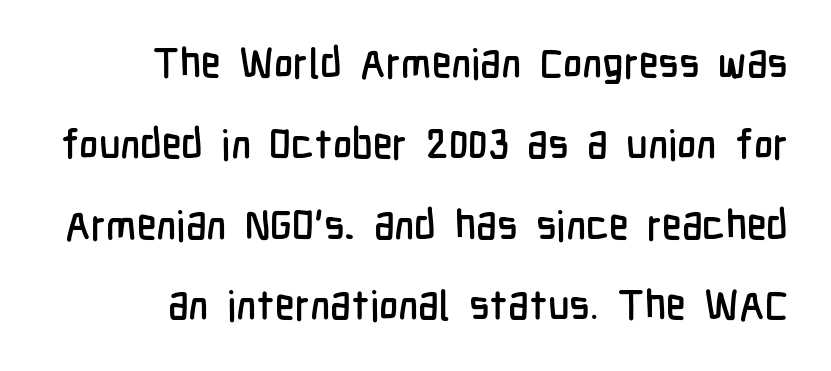
Note the varied advance widths — an 'i' is clearly narrower than an 'm'. The letters carry no serifs — their stems end cleanly without finishing strokes. Any mark beneath the type? The region is blank. Students, observe: this is what heavily led, spacious text looks like. The letterforms sit shoulder to shoulder at normal distance. Every stem runs plumb, perpendicular to the baseline.
